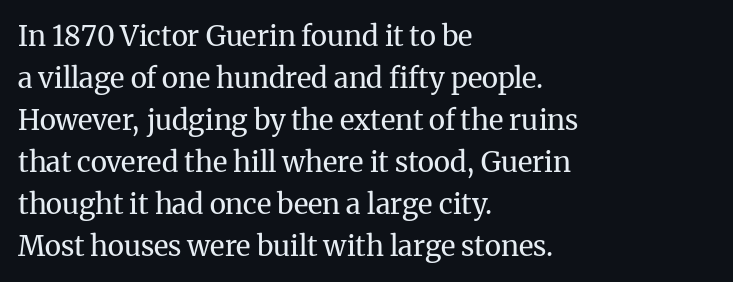
{"serif": "yes", "italic": "no", "bold": "no", "weight": "regular", "width": "normal", "stroke_contrast": "medium", "x_height": "medium", "monospaced": "no", "underline": "no", "align": "left", "line_spacing": "normal", "line_spacing_ratio": 1.5, "letter_spacing": "normal", "letter_spacing_em": 0.0, "glyph_px": 28}
